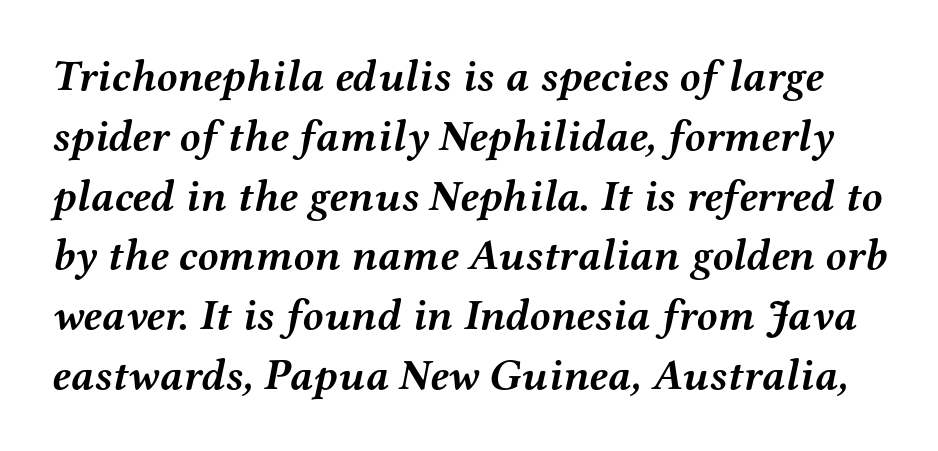
The image shows 43 px semibold, wide serif type, italic (leaning right); set normal line spacing (1.39x), normal letter spacing, not underlined; medium stroke contrast and a medium x-height.
